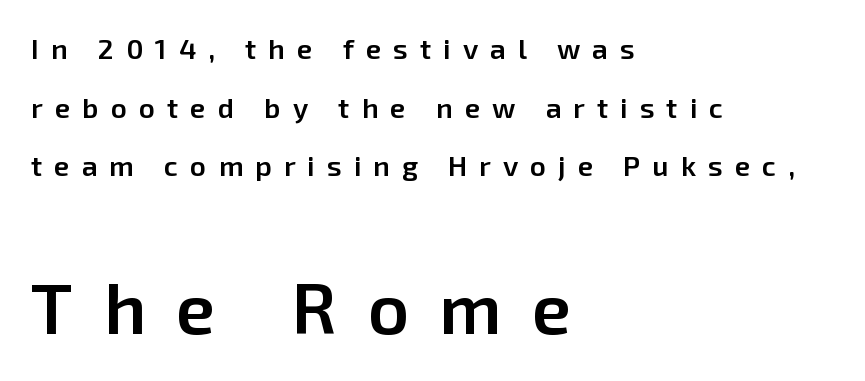
Q: Is the text bold? A: Semi-bold.
Q: Is the text italic (slanted)? A: No, it is upright.
Q: Is the typeface a serif or a sans-serif typeface? A: Sans-serif.
Q: Is the text underlined? A: No.
Q: How is the paragraph aligned? A: Left-aligned.
Q: Is the spacing between letters normal or unusually wide? A: Unusually wide.
Q: Is the spacing between lines tight, normal or loose? A: Loose.
Q: Which block of text is set in a larger size, the first (top) or the second (bottom)? A: The second (bottom) one.
Q: Width (condensed, normal, or wide)? A: Normal.
Q: Stroke contrast? A: Low.
Q: x-height? A: Medium.
Q: Monospaced? A: No.
